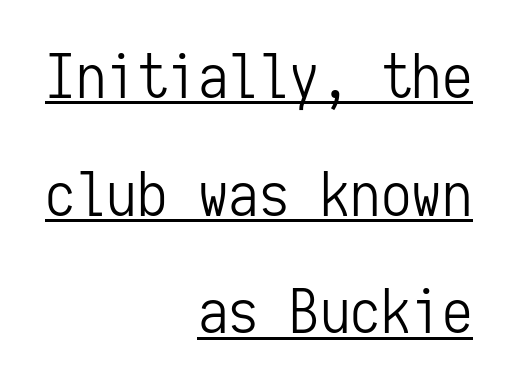
The image shows 61 px light, condensed sans-serif type, upright, monospaced; set right-aligned, loose line spacing (1.93x), normal letter spacing, underlined; low stroke contrast and a medium x-height.
